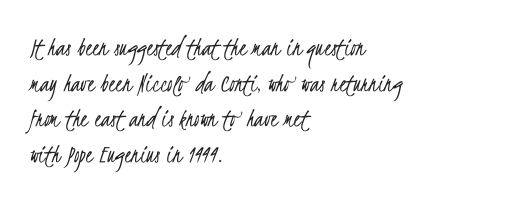
{"bold": "no", "underline": "no", "align": "left", "line_spacing": "normal", "line_spacing_ratio": 1.32, "letter_spacing": "normal", "letter_spacing_em": 0.0, "glyph_px": 27}
